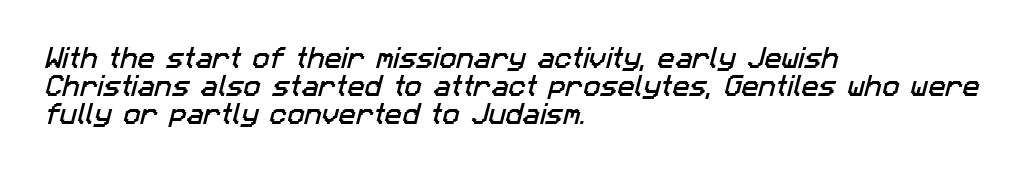
{"underline": "no", "align": "left", "line_spacing_ratio": 1.21, "letter_spacing": "normal", "letter_spacing_em": 0.0, "glyph_px": 23}
